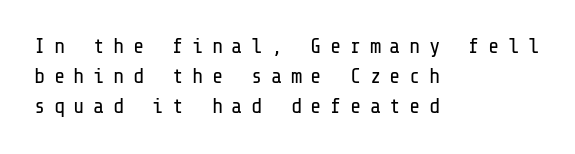
{"italic": "no", "bold": "no", "underline": "no", "align": "left", "line_spacing": "normal", "line_spacing_ratio": 1.44, "letter_spacing": "wide", "letter_spacing_em": 0.4, "glyph_px": 21}
